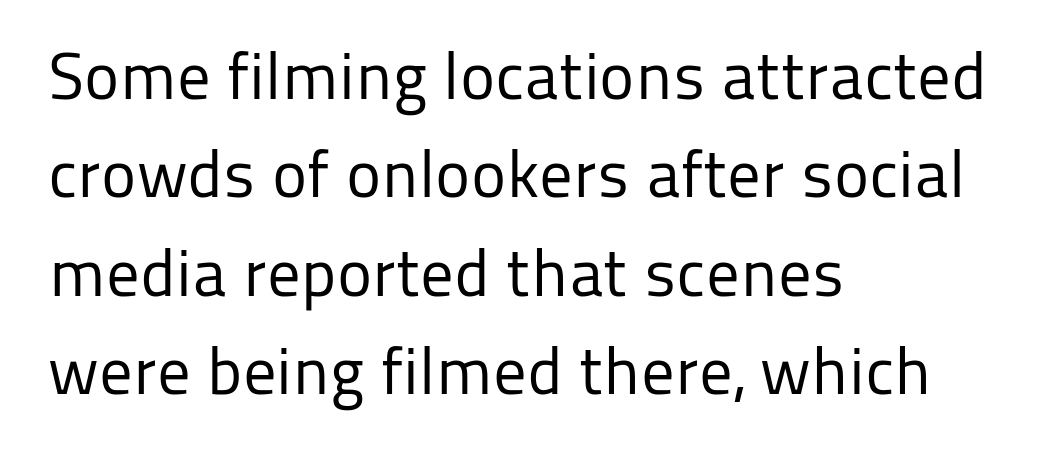
Are there feet on the stems? There aren't — it's a sans. It's the straight-up-and-down kind of type. The typeface has the unassuming heft of standard copy or less. Each letter keeps its own natural width here, so spacing adapts to shape. Observe the ordinary spacing: letters are neighbours, not strangers.
